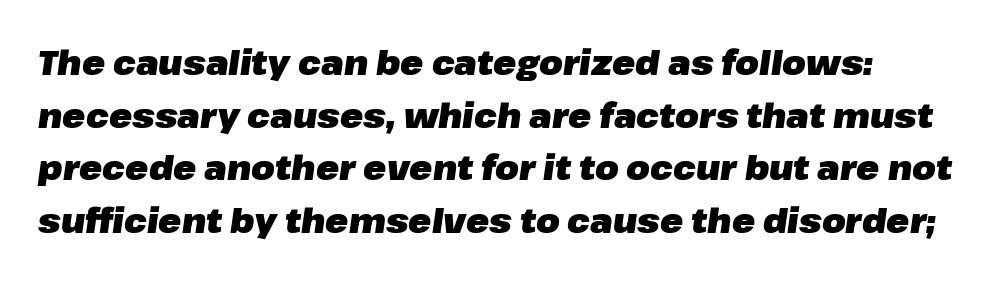
Q: Is the text bold? A: Yes.
Q: Is the text italic (slanted)? A: Yes, it leans right by about 8 degrees.
Q: Is the text underlined? A: No.
Q: Is the spacing between letters normal or unusually wide? A: Normal.
Q: Is the spacing between lines tight, normal or loose? A: Normal.
Q: Width (condensed, normal, or wide)? A: Normal.
Q: Stroke contrast? A: Low.
Q: x-height? A: Medium.
Q: Monospaced? A: No.
